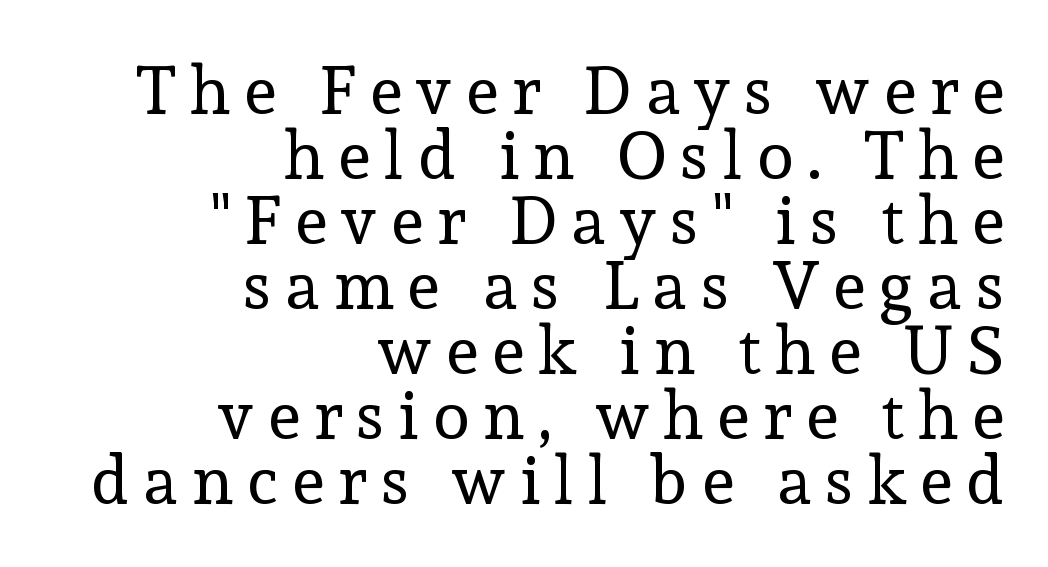
The face used here is proportionally spaced, like ordinary book or web type. Think standard paragraph weight, or any step lighter than that. The letterforms stand isolated, each surrounded by extra space. Lines of text with bare space underneath. The designer went with a serif here, giving each stem small feet. This is roman type, the default non-slanted kind.
